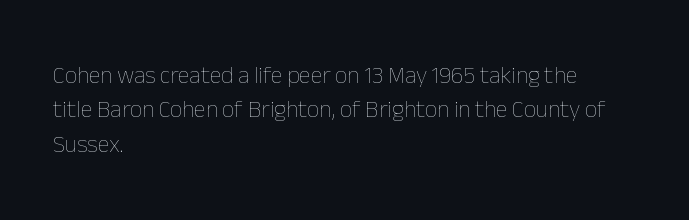
Q: Is the text bold? A: No.
Q: Is the text italic (slanted)? A: No, it is upright.
Q: Is the text underlined? A: No.
Q: How is the paragraph aligned? A: Left-aligned.
Q: Is the spacing between letters normal or unusually wide? A: Normal.
Q: Is the spacing between lines tight, normal or loose? A: Normal.
